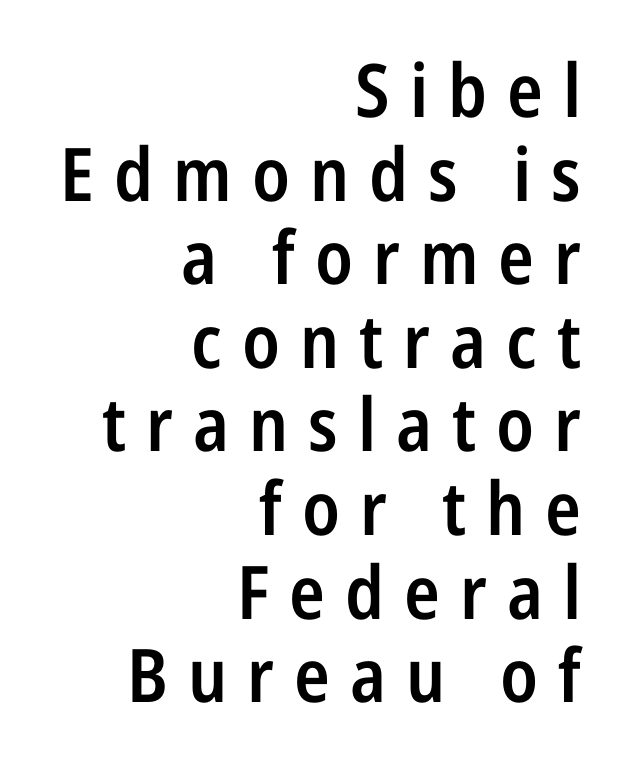
These lines stack with their right ends in a neat column. The face used here is proportionally spaced, like ordinary book or web type. This is sans-serif lettering, the kind often seen on screens and signage. A semibold gives these letters moderate extra thickness, short of bold.
